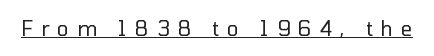
Looks like someone drew a line under every word here. Is there any slant? The stems are plumb. There is plenty of visible air inserted between adjacent glyphs. Stems and bowls with no extra thickness — not bold.
